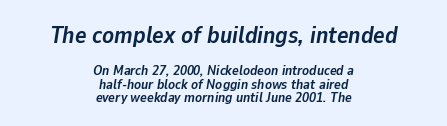
Caption: standard tracking, unaltered. Weight: bold. Would a proofreader flag this as italicized? Yes. The compositor balanced each line on the midline. The passage shown is not underscored anywhere.
